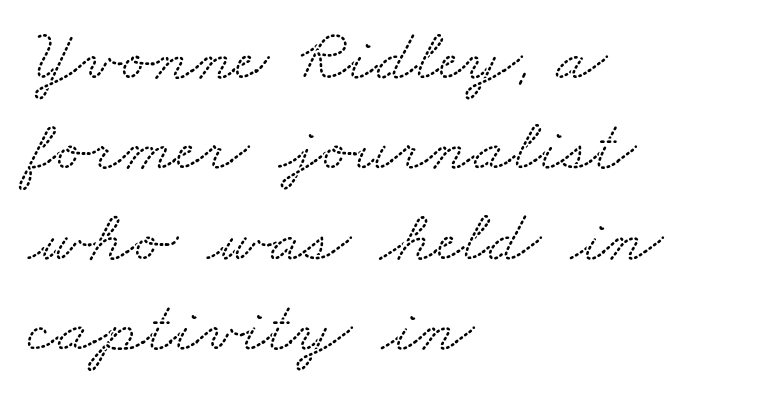
In terms of letterspacing, this is plain default setting. Glance below the letters and you will spot only blank space. Note the varied advance widths — an 'i' is clearly narrower than an 'm'. The setting favours the left margin, as ordinary paragraphs usually do.
